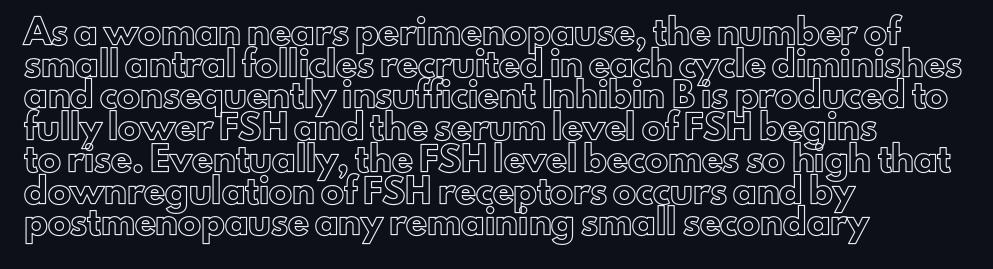
{"italic": "no", "underline": "no", "align": "left", "line_spacing": "normal", "line_spacing_ratio": 1.38, "letter_spacing": "normal", "letter_spacing_em": 0.0, "glyph_px": 23}
